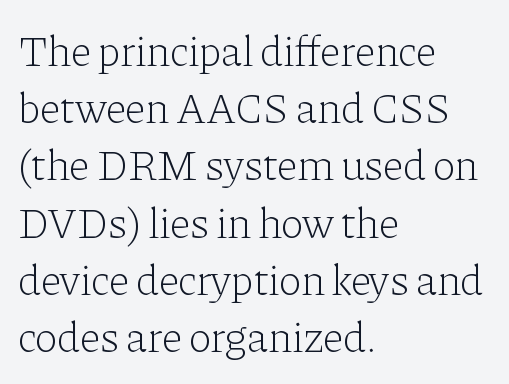
{"serif": "yes", "italic": "no", "bold": "no", "weight": "light", "width": "normal", "stroke_contrast": "low", "x_height": "medium", "monospaced": "no", "underline": "no", "align": "left", "line_spacing": "normal", "line_spacing_ratio": 1.33, "letter_spacing": "normal", "letter_spacing_em": 0.0, "glyph_px": 43}
